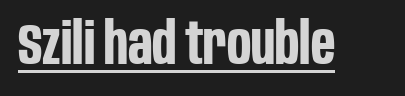
{"serif": "no", "italic": "no", "bold": "yes", "weight": "bold", "width": "condensed", "stroke_contrast": "low", "x_height": "large", "monospaced": "no", "underline": "yes", "letter_spacing": "normal", "letter_spacing_em": 0.0, "glyph_px": 57}
